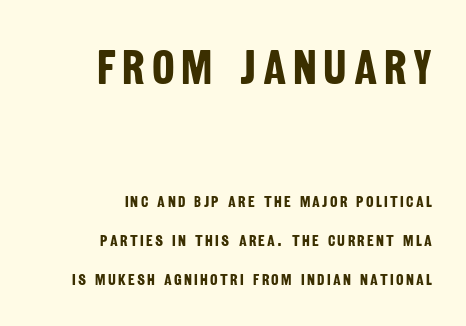
Q: Is the text bold? A: Yes.
Q: Is the typeface a serif or a sans-serif typeface? A: Sans-serif.
Q: Is the text underlined? A: No.
Q: How is the paragraph aligned? A: Right-aligned.
Q: Is the spacing between lines tight, normal or loose? A: Loose.
Q: Which block of text is set in a larger size, the first (top) or the second (bottom)? A: The first (top) one.
Q: Width (condensed, normal, or wide)? A: Condensed.
Q: Stroke contrast? A: Low.
Q: x-height? A: Large.
Q: Monospaced? A: No.
